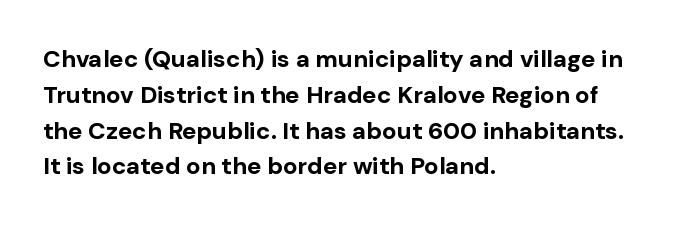
{"italic": "no", "bold": "yes", "underline": "no", "align": "left", "line_spacing": "normal", "line_spacing_ratio": 1.49, "letter_spacing": "normal", "letter_spacing_em": 0.0, "glyph_px": 24}
